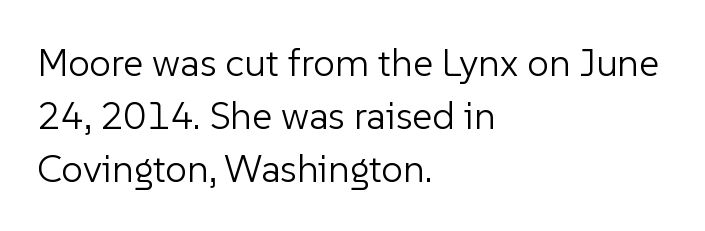
{"serif": "no", "italic": "no", "bold": "no", "weight": "light", "width": "normal", "stroke_contrast": "low", "x_height": "medium", "monospaced": "no", "underline": "no", "align": "left", "line_spacing": "normal", "line_spacing_ratio": 1.36, "letter_spacing": "normal", "letter_spacing_em": 0.0, "glyph_px": 39}
